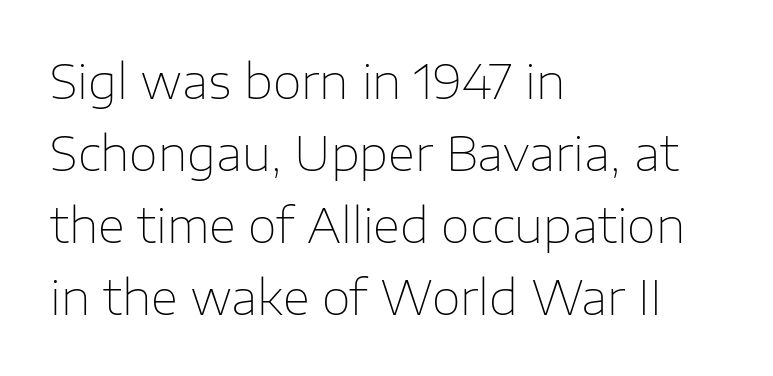
{"serif": "no", "italic": "no", "bold": "no", "weight": "thin", "width": "normal", "stroke_contrast": "low", "x_height": "medium", "monospaced": "no", "underline": "no", "align": "left", "line_spacing": "normal", "line_spacing_ratio": 1.53, "letter_spacing": "normal", "letter_spacing_em": 0.0, "glyph_px": 47}
